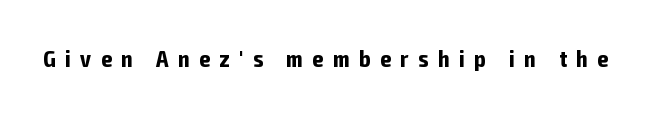
The image shows 23 px bold type, upright; set unusually wide letter spacing (+0.42 em), not underlined.
